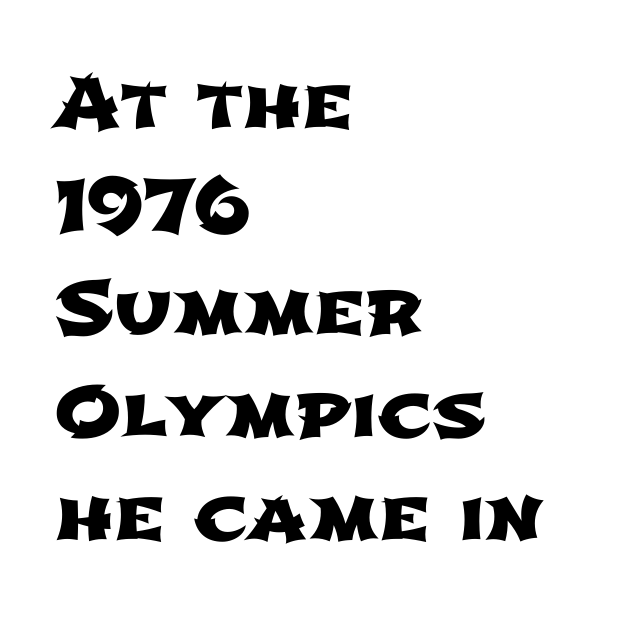
No feet cap the strokes, marking this as sans-serif type. The passage is arranged the way most books set body copy — flush left. Each new line begins a customary step beneath the previous one. Between one letter and the next there's only the usual sliver of space. Honestly, there is no underline to notice here at all.
